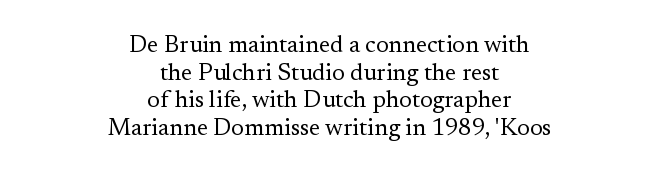
{"italic": "no", "bold": "no", "underline": "no", "align": "center", "line_spacing": "tight", "line_spacing_ratio": 1.15, "letter_spacing": "normal", "letter_spacing_em": 0.0, "glyph_px": 24}
